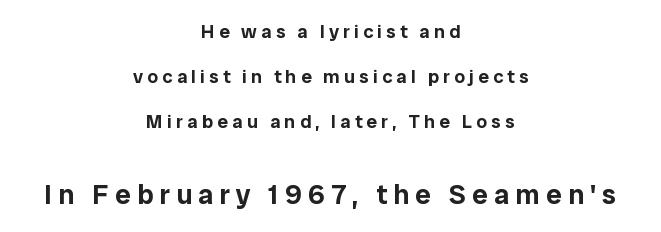
Small over large — that's the arrangement of the two blocks here. This sample uses a sans-serif face. Unlike italic type, these characters show no tilt at all. Anything drawn beneath the words? Only blank space.
